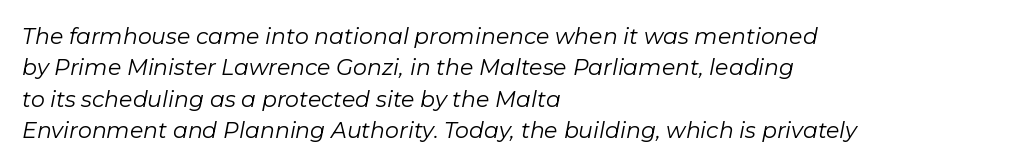
Posture: slanted. The strip under each line holds only bare page. No chunkiness to these letters — they're not bold. A normal amount of white space separates one row of letters from the next. The letterforms sit shoulder to shoulder at normal distance.
